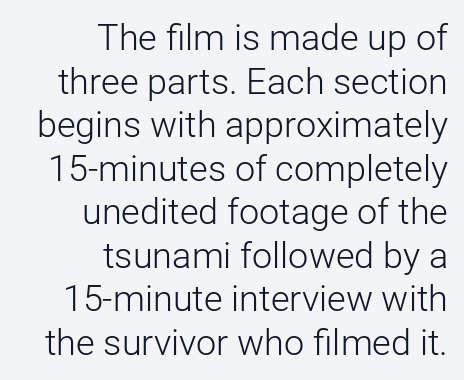
Q: Is the text bold? A: No.
Q: Is the text italic (slanted)? A: No, it is upright.
Q: Is the typeface a serif or a sans-serif typeface? A: Sans-serif.
Q: Is the text underlined? A: No.
Q: How is the paragraph aligned? A: Right-aligned.
Q: Is the spacing between letters normal or unusually wide? A: Normal.
Q: Width (condensed, normal, or wide)? A: Normal.
Q: Stroke contrast? A: Low.
Q: x-height? A: Medium.
Q: Monospaced? A: No.
